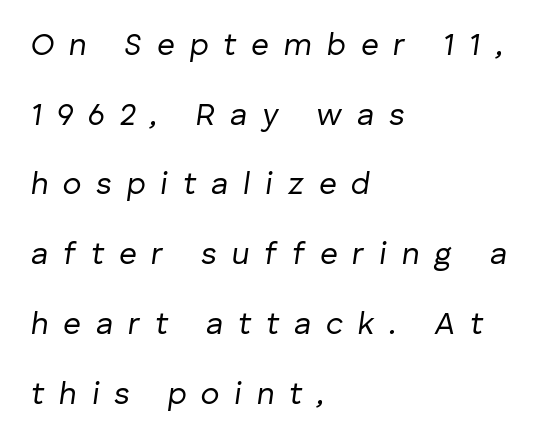
You could not count columns in this text — the font is proportionally spaced. The gaps between neighbouring characters are conspicuously large. Left-aligned paragraph, ragged on the right. The characters are drawn with everyday or finer stroke widths.
